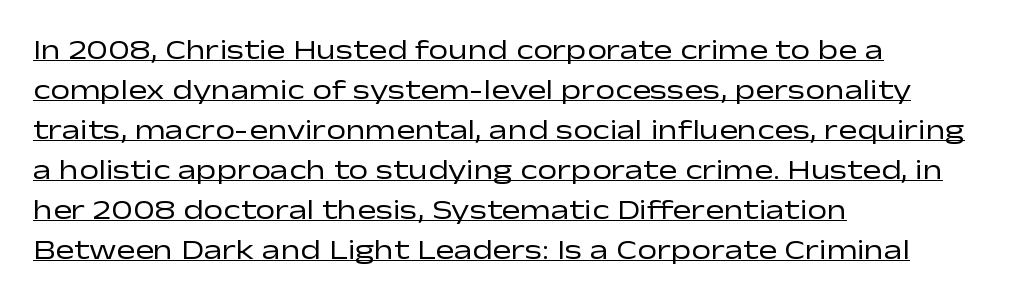
{"serif": "no", "italic": "no", "bold": "no", "weight": "regular", "width": "wide", "stroke_contrast": "low", "x_height": "medium", "monospaced": "no", "underline": "yes", "align": "left", "line_spacing": "normal", "line_spacing_ratio": 1.43, "letter_spacing": "normal", "letter_spacing_em": 0.0, "glyph_px": 28}
